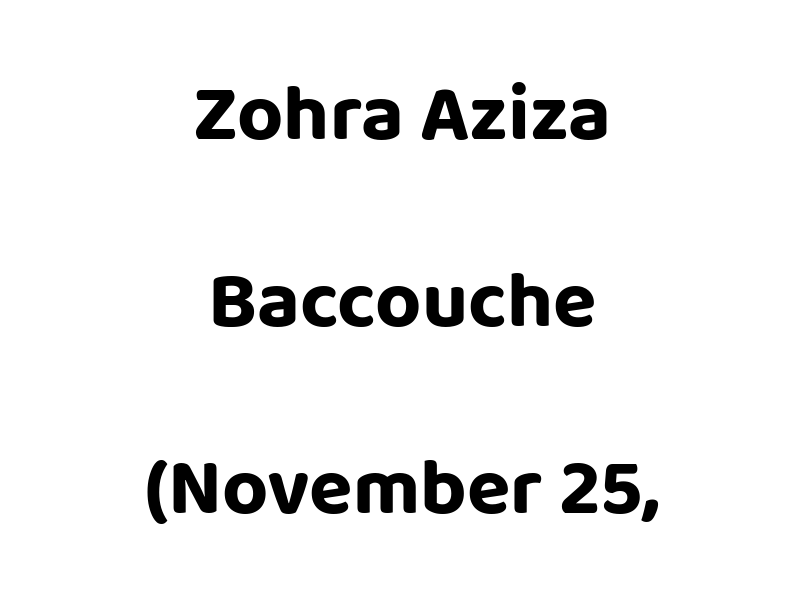
The image shows 80 px bold sans-serif type, upright; set centered, loose line spacing (2.34x), normal letter spacing, not underlined; low stroke contrast and a large x-height.
